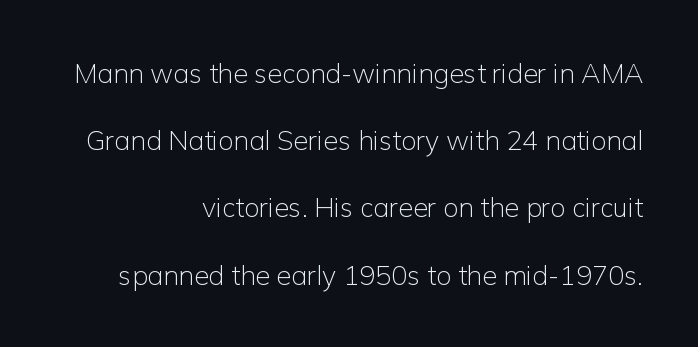
Q: Is the text bold? A: No.
Q: Is the text italic (slanted)? A: No, it is upright.
Q: Is the text underlined? A: No.
Q: How is the paragraph aligned? A: Right-aligned.
Q: Is the spacing between letters normal or unusually wide? A: Normal.
Q: Is the spacing between lines tight, normal or loose? A: Loose.
